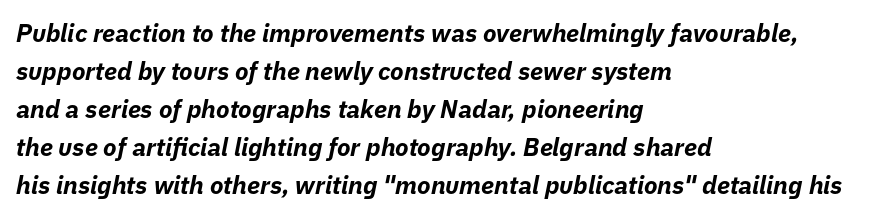
The image shows 25 px bold type, italic (leaning right); set left-aligned, normal line spacing (1.52x), normal letter spacing, not underlined.
